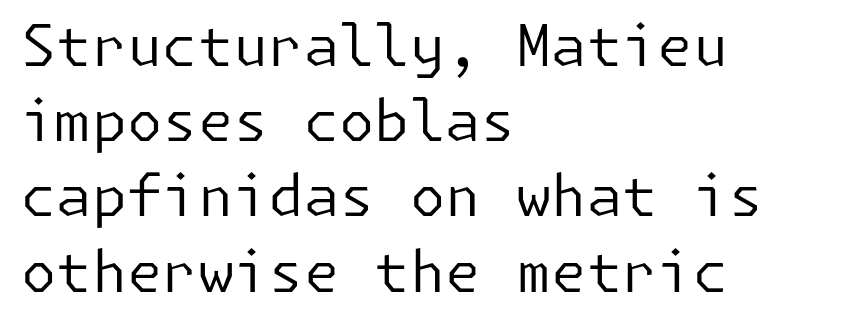
Q: Is the text bold? A: No.
Q: Is the text italic (slanted)? A: No, it is upright.
Q: Is the typeface a serif or a sans-serif typeface? A: Sans-serif.
Q: Is the text underlined? A: No.
Q: How is the paragraph aligned? A: Left-aligned.
Q: Is the spacing between letters normal or unusually wide? A: Normal.
Q: Is the spacing between lines tight, normal or loose? A: Normal.
Q: Width (condensed, normal, or wide)? A: Normal.
Q: Stroke contrast? A: Low.
Q: x-height? A: Medium.
